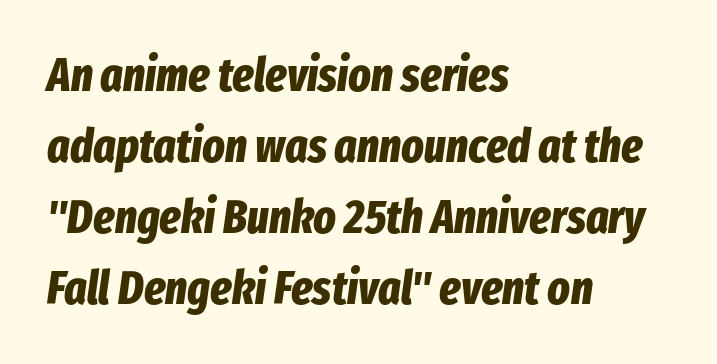
{"italic": "yes", "lean": "right", "slant_degrees": 8, "bold": "yes", "weight": "bold", "width": "condensed", "stroke_contrast": "low", "x_height": "medium", "monospaced": "no", "underline": "no", "align": "left", "line_spacing": "normal", "line_spacing_ratio": 1.51, "letter_spacing": "normal", "letter_spacing_em": 0.0, "glyph_px": 47}
